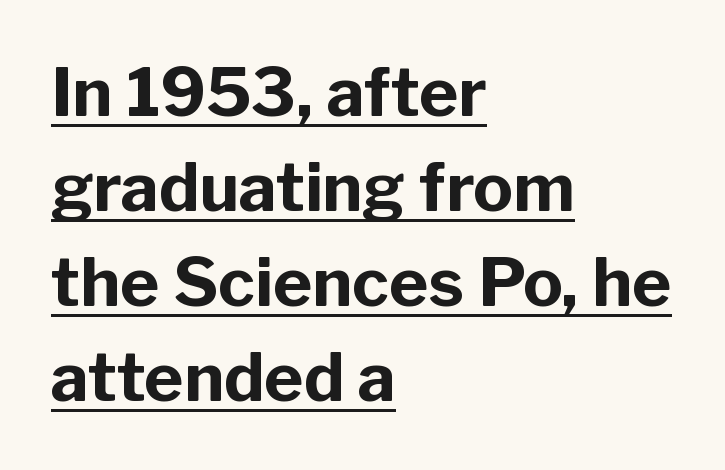
Caption: lettering with a line underneath. Inter-character spacing is left at the font's built-in metrics. Every stem runs plumb, perpendicular to the baseline. This rendering employs a face without finishing strokes, i.e., a sans-serif. Note the varied advance widths — an 'i' is clearly narrower than an 'm'. Bold? Absolutely — the strokes are thick and heavy.
